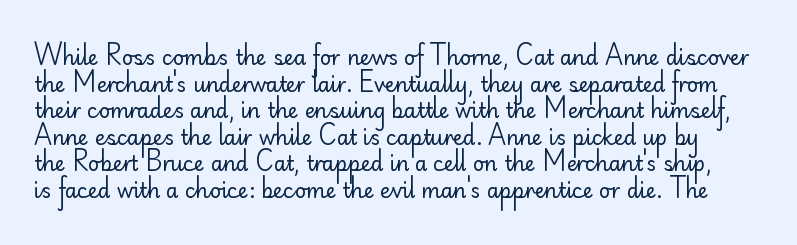
Between one letter and the next there's only the usual sliver of space. The rows are spaced the way most documents space them. No italicization has been applied; the sample stays upright. Type without underlining. The font is comparable to plain body text, perhaps lighter.
